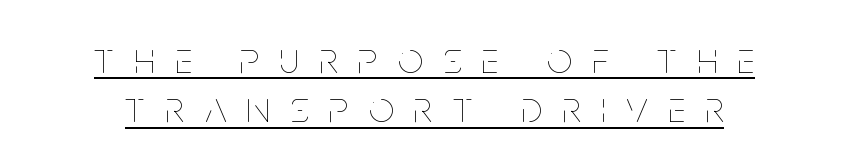
{"italic": "no", "bold": "no", "weight": "thin", "width": "condensed", "stroke_contrast": "low", "x_height": "large", "monospaced": "no", "underline": "yes", "align": "center", "line_spacing": "tight", "line_spacing_ratio": 1.12, "letter_spacing": "wide", "letter_spacing_em": 0.47, "glyph_px": 44}
